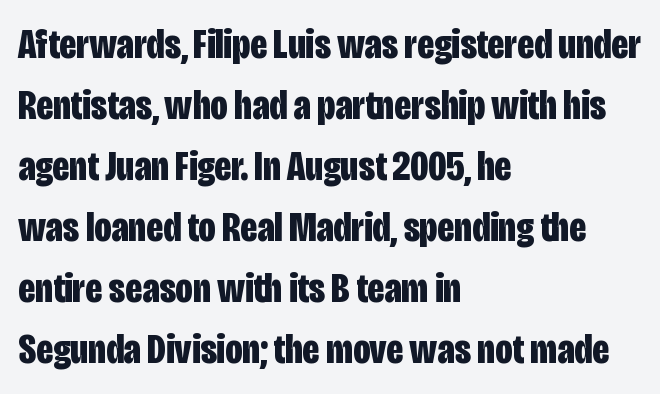
Posture: vertical. The compositor pushed each line to the left boundary. The gaps between neighbouring characters are ordinary and unremarkable. Successive baselines arrive at the customary interval. Decoration check: the copy has no underline. The characters display no serif detailing; their extremities are plain.
